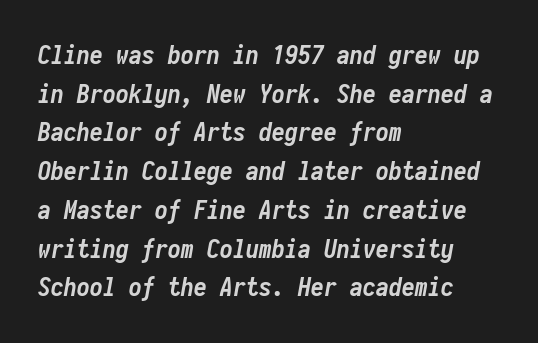
The image shows 26 px bold type, italic (leaning right); set left-aligned, normal line spacing (1.49x), normal letter spacing, not underlined.
